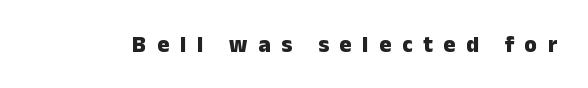
{"italic": "no", "bold": "yes", "underline": "no", "letter_spacing": "wide", "letter_spacing_em": 0.46, "glyph_px": 23}
